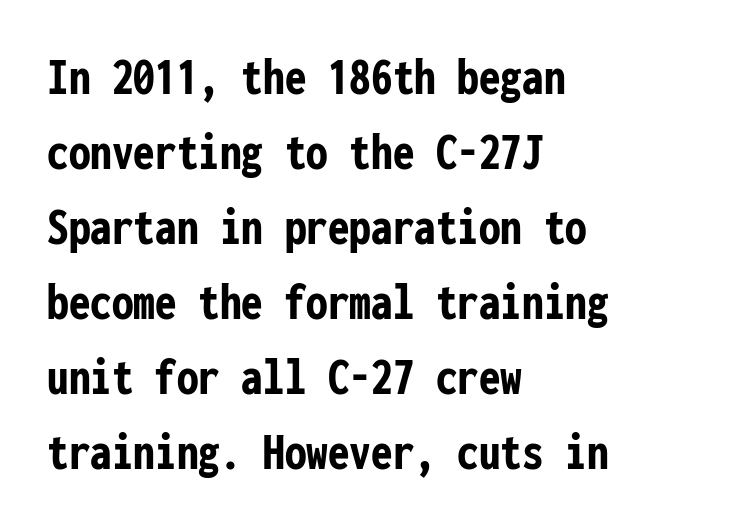
Q: Is the text bold? A: Yes.
Q: Is the text italic (slanted)? A: No, it is upright.
Q: Is the typeface a serif or a sans-serif typeface? A: Sans-serif.
Q: Is the text underlined? A: No.
Q: How is the paragraph aligned? A: Left-aligned.
Q: Is the spacing between letters normal or unusually wide? A: Normal.
Q: Is the spacing between lines tight, normal or loose? A: Normal.
Q: Width (condensed, normal, or wide)? A: Condensed.
Q: Stroke contrast? A: Low.
Q: x-height? A: Medium.
Q: Monospaced? A: Yes.
